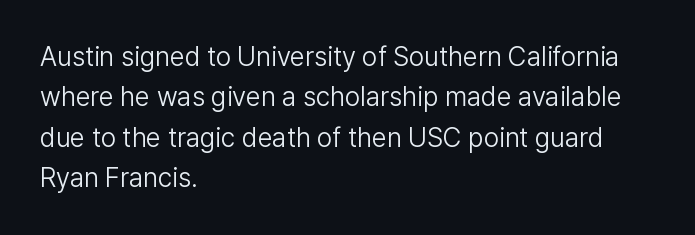
{"italic": "no", "bold": "no", "underline": "no", "align": "left", "line_spacing": "normal", "line_spacing_ratio": 1.5, "letter_spacing": "normal", "letter_spacing_em": 0.0, "glyph_px": 27}
